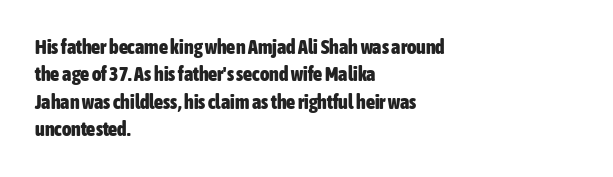
{"italic": "no", "bold": "yes", "underline": "no", "align": "left", "line_spacing": "normal", "line_spacing_ratio": 1.37, "letter_spacing": "normal", "letter_spacing_em": 0.0, "glyph_px": 20}
